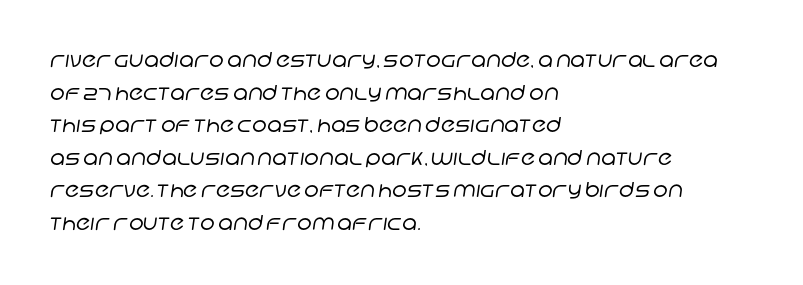
The setting favours the left margin, as ordinary paragraphs usually do. The strokes carry an ordinary text weight at most. Nobody touched the tracking dial on this one. The zone under the glyphs is completely vacant. A normal amount of white space separates one row of letters from the next.
